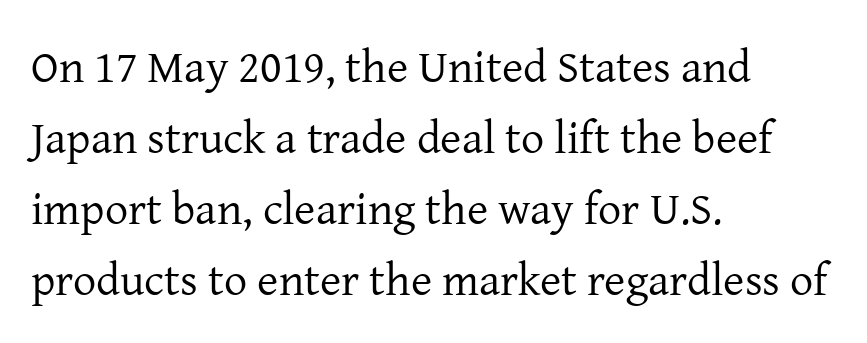
Q: Is the text bold? A: No.
Q: Is the text italic (slanted)? A: No, it is upright.
Q: Is the typeface a serif or a sans-serif typeface? A: Serif.
Q: Is the text underlined? A: No.
Q: How is the paragraph aligned? A: Left-aligned.
Q: Is the spacing between letters normal or unusually wide? A: Normal.
Q: Is the spacing between lines tight, normal or loose? A: Normal.
Q: Width (condensed, normal, or wide)? A: Normal.
Q: Stroke contrast? A: Low.
Q: x-height? A: Medium.
Q: Monospaced? A: No.
